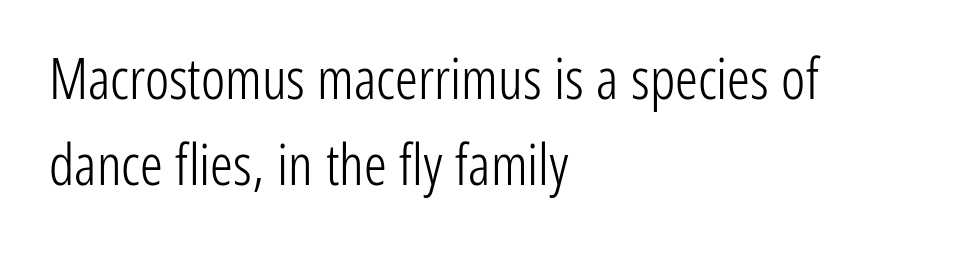
The image shows 57 px light, condensed sans-serif type, upright; set left-aligned, normal line spacing (1.51x), normal letter spacing, not underlined; low stroke contrast and a medium x-height.
